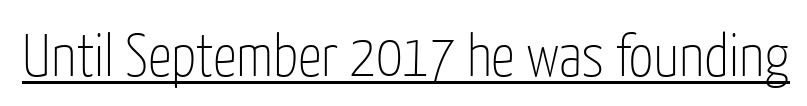
Q: Is the text bold? A: No.
Q: Is the text italic (slanted)? A: No, it is upright.
Q: Is the typeface a serif or a sans-serif typeface? A: Sans-serif.
Q: Is the text underlined? A: Yes.
Q: Is the spacing between letters normal or unusually wide? A: Normal.
Q: Width (condensed, normal, or wide)? A: Condensed.
Q: Stroke contrast? A: Low.
Q: x-height? A: Medium.
Q: Monospaced? A: No.
